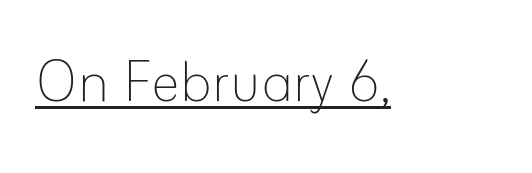
The string is rendered with underlining switched on. What stands out about the letter spacing? Nothing — it is the standard amount. The lettering stays uniformly vertical, giving the passage a roman look. You could not count columns in this text — the font is proportionally spaced. Heaviness? Minimal to ordinary, like unemphasized prose.
